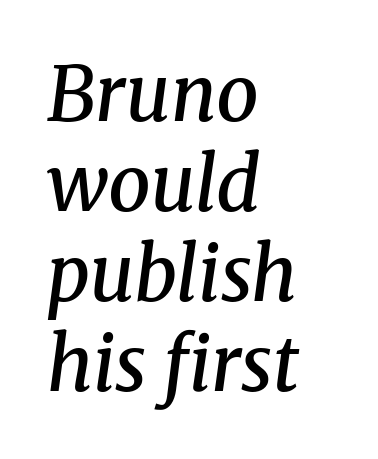
Line beginnings align vertically; line endings do not. The text carries the slant typical of an italic or oblique font. Think of a printed novel: that variable character pitch is what you see here. Typographically, this falls in the serif category. A bit beefed up — I'd call it semibold rather than bold. The gap between lines stays unmarked.
